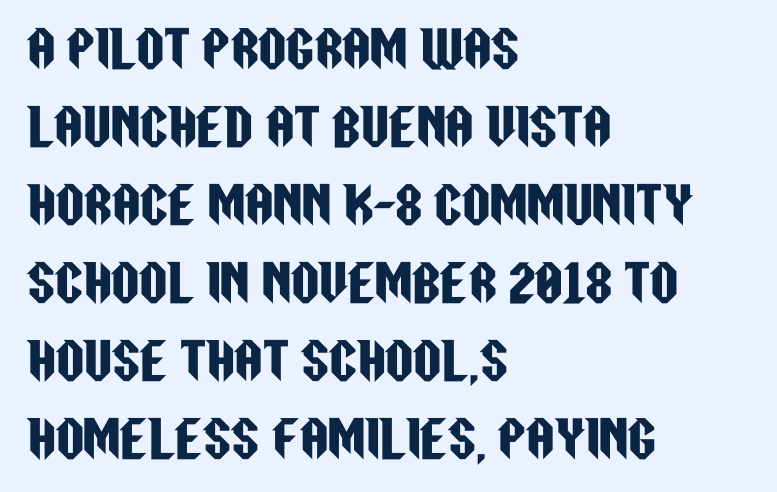
The image shows 49 px condensed sans-serif type, upright; set left-aligned, normal line spacing (1.59x), normal letter spacing, not underlined; low stroke contrast and a large x-height.
